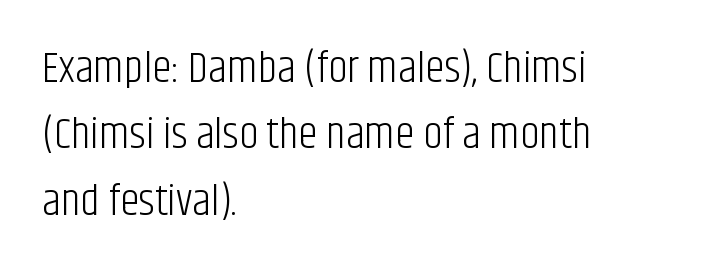
The image shows 44 px light, condensed sans-serif type, upright; set left-aligned, normal line spacing (1.51x), normal letter spacing, not underlined; low stroke contrast and a large x-height.
